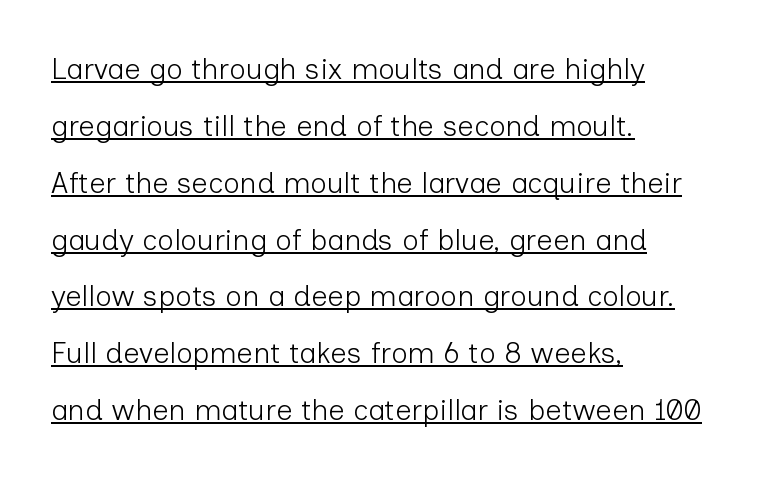
The image shows 29 px light sans-serif type, upright; set left-aligned, loose line spacing (1.96x), normal letter spacing, underlined; low stroke contrast and a medium x-height.
